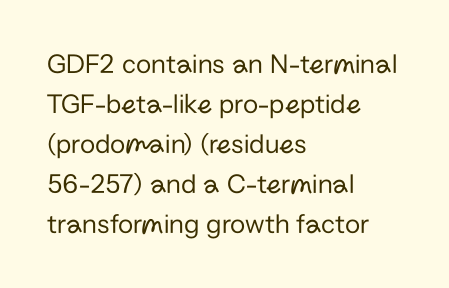
{"serif": "no", "italic": "no", "bold": "no", "weight": "regular", "width": "normal", "stroke_contrast": "low", "x_height": "medium", "monospaced": "no", "underline": "no", "align": "left", "line_spacing": "normal", "line_spacing_ratio": 1.43, "letter_spacing": "normal", "letter_spacing_em": 0.0, "glyph_px": 28}
